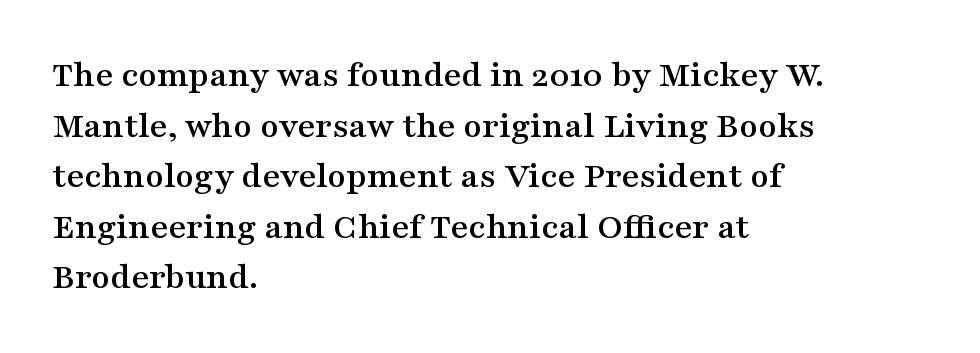
The image shows 38 px wide serif type, upright; set left-aligned, normal line spacing (1.33x), normal letter spacing, not underlined; medium stroke contrast and a medium x-height.
